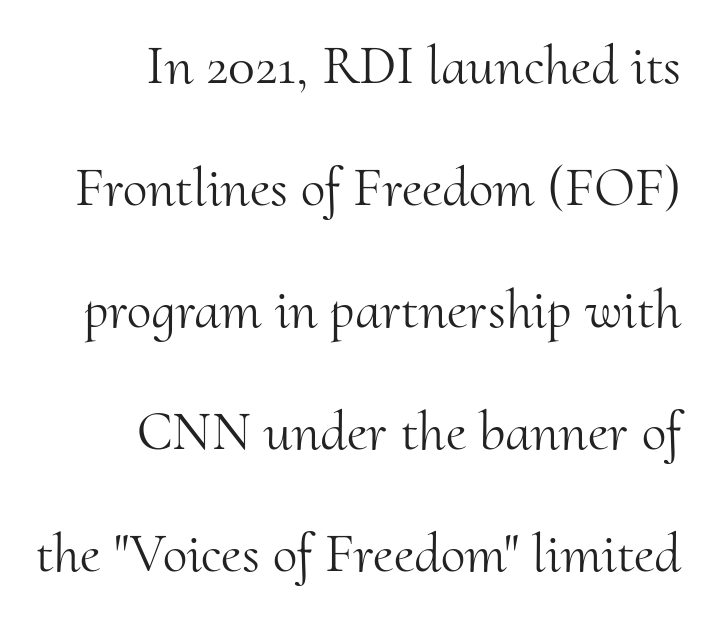
Honestly, there is no underline to notice here at all. The letterforms sit shoulder to shoulder at normal distance. A typesetter would mark this as roman, not italic. A typesetter would label this face a serif.
